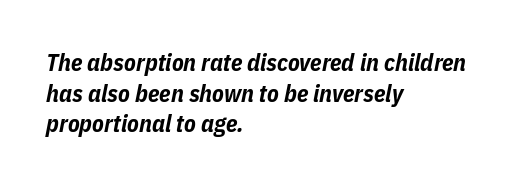
{"italic": "yes", "lean": "right", "slant_degrees": 11, "bold": "yes", "underline": "no", "align": "left", "line_spacing": "normal", "line_spacing_ratio": 1.28, "letter_spacing": "normal", "letter_spacing_em": 0.0, "glyph_px": 24}
